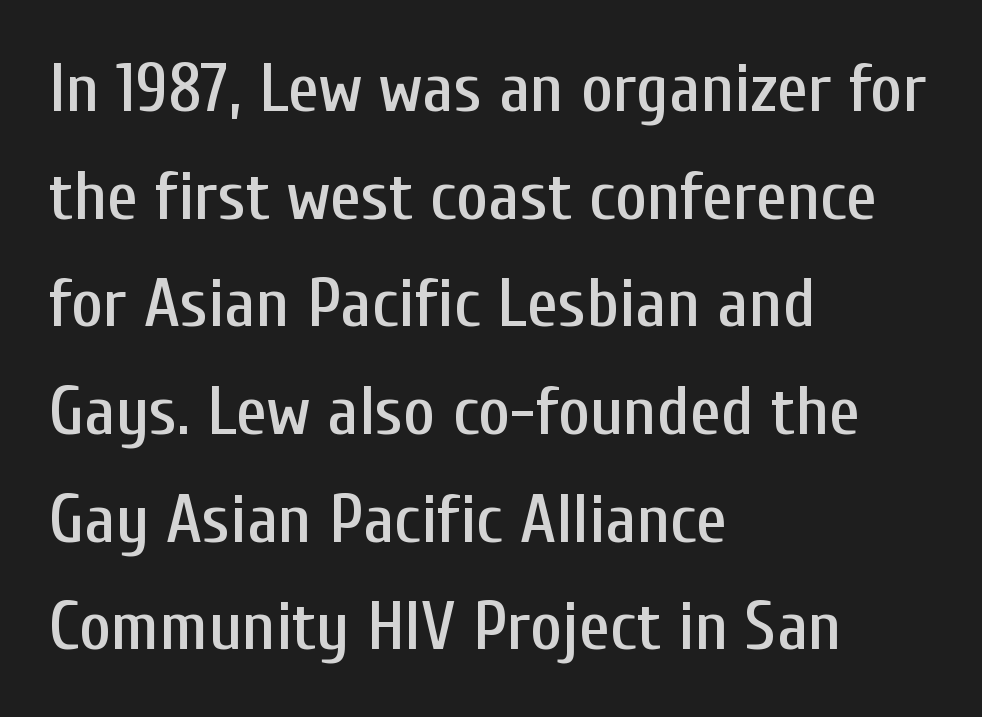
Proportional: the letters do not fall into vertical columns. In terms of letterform style, serifs are entirely absent. One-word summary of the alignment: left. Clear beneath every line of the passage.
